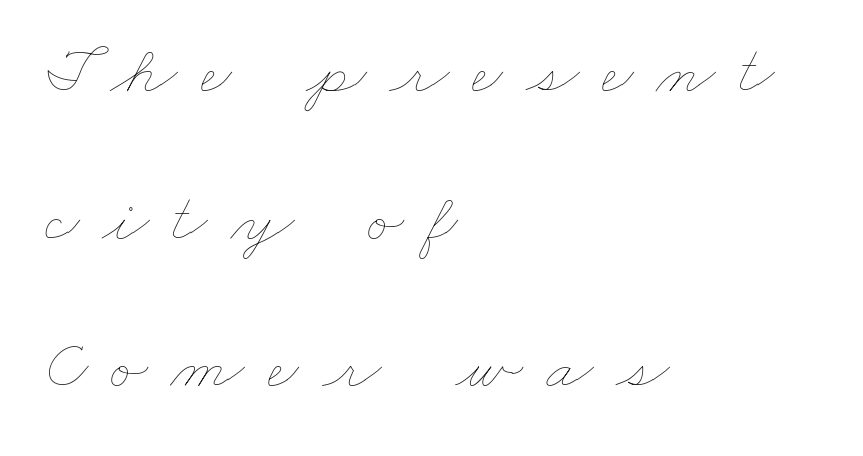
The image shows 69 px thin, wide type; set left-aligned, loose line spacing (2.14x), unusually wide letter spacing (+0.33 em), not underlined; low stroke contrast and a small x-height.
